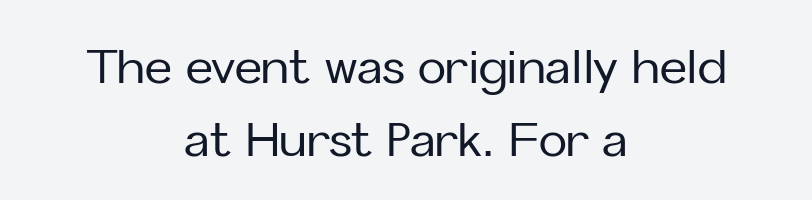
The image shows 47 px sans-serif type, upright; set centered, normal line spacing (1.56x), normal letter spacing, not underlined; low stroke contrast and a medium x-height.
